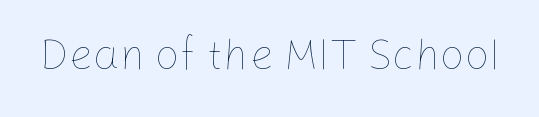
Q: Is the text bold? A: No.
Q: Is the text italic (slanted)? A: No, it is upright.
Q: Is the text underlined? A: No.
Q: Is the spacing between letters normal or unusually wide? A: Normal.
Q: Width (condensed, normal, or wide)? A: Normal.
Q: Stroke contrast? A: Low.
Q: x-height? A: Medium.
Q: Monospaced? A: No.
